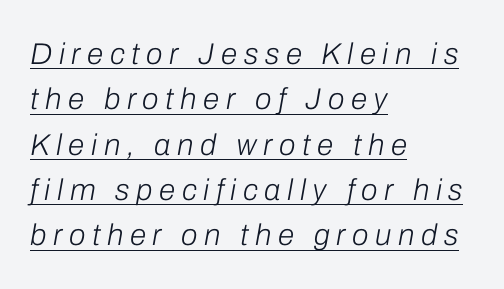
The image shows 30 px light type, italic (leaning right); set left-aligned, normal line spacing (1.51x), unusually wide letter spacing (+0.22 em), underlined; low stroke contrast and a medium x-height.
